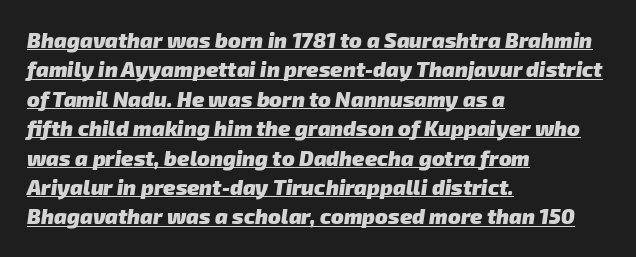
Here the glyphs are tracked normally, forming tight word shapes. The sample has been set heavy, in full bold. Glance below the letters and you will spot a drawn line. Every row of glyphs begins at an identical x-position on the left. Rows of type keep a routine distance in the vertical direction.
